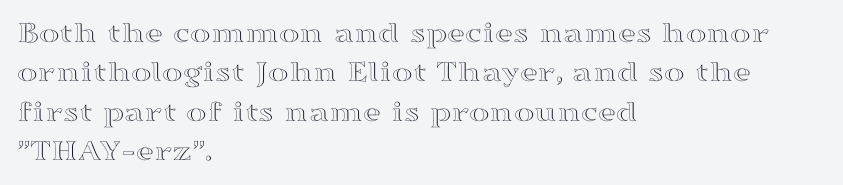
The image shows 31 px wide type, upright; set left-aligned, normal line spacing (1.27x), normal letter spacing, not underlined; a medium x-height.
